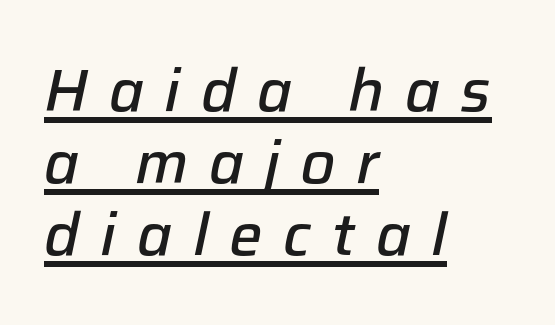
The image shows 59 px semibold type, italic (leaning right); set left-aligned, line spacing 1.22x, unusually wide letter spacing (+0.35 em), underlined; low stroke contrast and a medium x-height.
